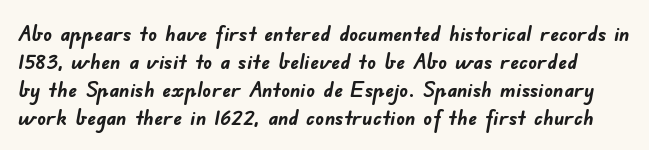
Q: Is the text bold? A: Yes.
Q: Is the text underlined? A: No.
Q: Is the spacing between letters normal or unusually wide? A: Normal.
Q: Is the spacing between lines tight, normal or loose? A: Normal.
